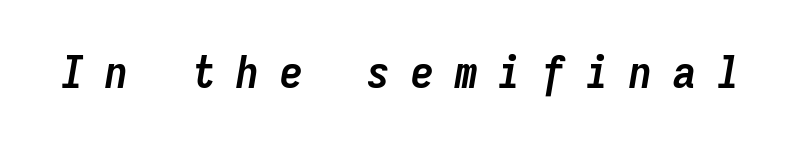
Q: Is the text bold? A: Yes.
Q: Is the text italic (slanted)? A: Yes, it leans right by about 9 degrees.
Q: Is the text underlined? A: No.
Q: Is the spacing between letters normal or unusually wide? A: Unusually wide.
Q: Width (condensed, normal, or wide)? A: Condensed.
Q: Stroke contrast? A: Low.
Q: x-height? A: Medium.
Q: Monospaced? A: Yes.
